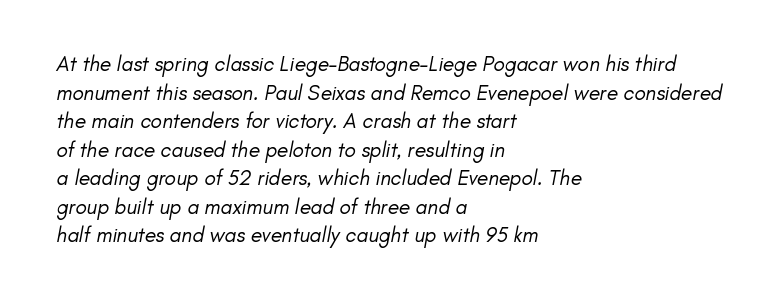
The designer left line spacing at the default. A typesetter would call this zero additional tracking. Nothing heavy about these letters — not bold at all. The passage is arranged the way most books set body copy — flush left.
